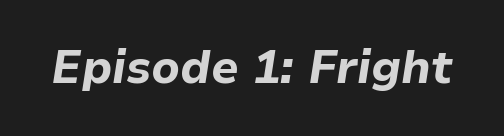
{"italic": "yes", "lean": "right", "slant_degrees": 9, "bold": "yes", "weight": "bold", "width": "normal", "stroke_contrast": "low", "x_height": "medium", "monospaced": "no", "underline": "no", "letter_spacing": "normal", "letter_spacing_em": 0.0, "glyph_px": 46}
